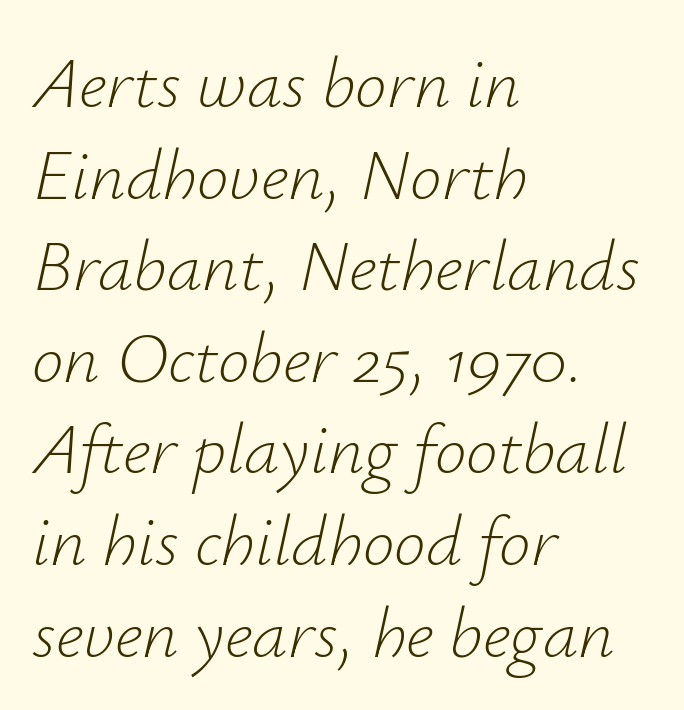
Q: Is the text bold? A: No.
Q: Is the text italic (slanted)? A: Yes, it leans right by about 12 degrees.
Q: Is the text underlined? A: No.
Q: How is the paragraph aligned? A: Left-aligned.
Q: Is the spacing between letters normal or unusually wide? A: Normal.
Q: Is the spacing between lines tight, normal or loose? A: Normal.
Q: Width (condensed, normal, or wide)? A: Normal.
Q: Stroke contrast? A: Low.
Q: x-height? A: Small.
Q: Monospaced? A: No.
